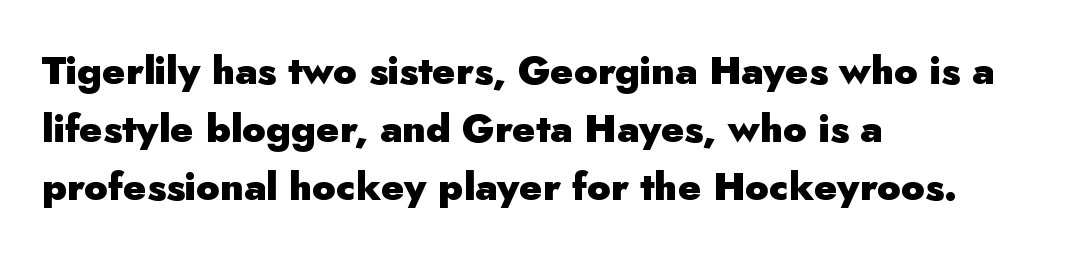
Normally led — the rows are evenly, conventionally spaced. This sample has the flowing, uneven cadence of proportional lettering. Characters remain perfectly vertical along every line. The space directly below the letters is spotless. Typeset ragged right — the left edge is the straight one. There is no visible air inserted between adjacent glyphs.
